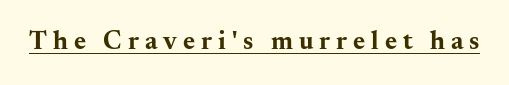
Q: Is the text bold? A: Yes.
Q: Is the text italic (slanted)? A: No, it is upright.
Q: Is the text underlined? A: Yes.
Q: Is the spacing between letters normal or unusually wide? A: Unusually wide.
